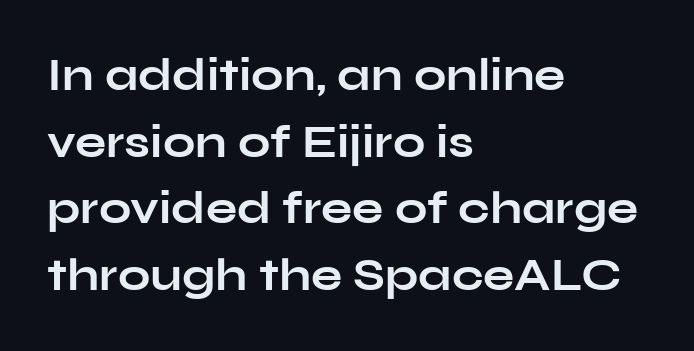
The image shows 46 px bold, wide sans-serif type, upright; set left-aligned, normal line spacing (1.45x), normal letter spacing, not underlined; low stroke contrast and a medium x-height.
